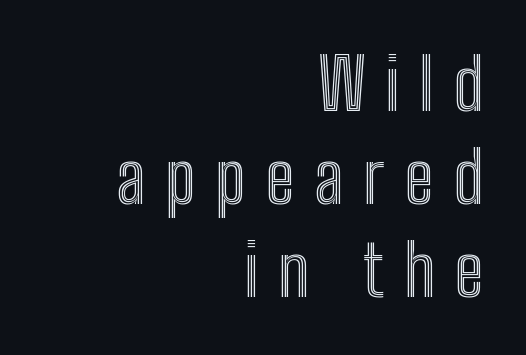
The image shows 70 px condensed type, upright; set right-aligned, normal line spacing (1.33x), unusually wide letter spacing (+0.28 em), not underlined; a medium x-height.
